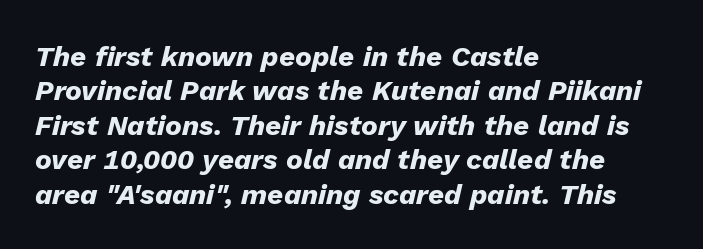
The image shows 28 px heavy type, italic (leaning right); set left-aligned, line spacing 1.23x, normal letter spacing, not underlined; low stroke contrast and a medium x-height.
